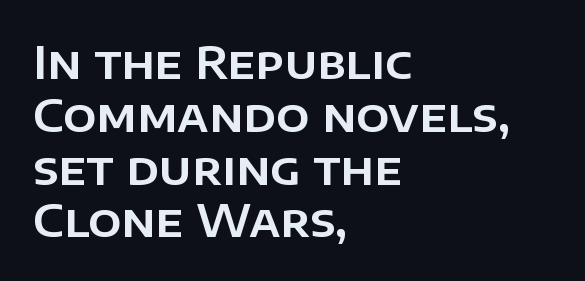
The image shows 44 px sans-serif type, upright; set left-aligned, line spacing 1.2x, normal letter spacing, not underlined; low stroke contrast and a large x-height.
